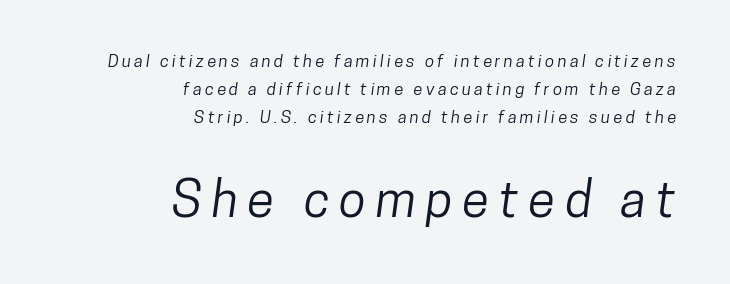
Q: Is the typeface a serif or a sans-serif typeface? A: Sans-serif.
Q: Is the text underlined? A: No.
Q: How is the paragraph aligned? A: Right-aligned.
Q: Is the spacing between lines tight, normal or loose? A: Normal.
Q: Which block of text is set in a larger size, the first (top) or the second (bottom)? A: The second (bottom) one.
Q: Width (condensed, normal, or wide)? A: Condensed.
Q: Stroke contrast? A: Low.
Q: x-height? A: Medium.
Q: Monospaced? A: No.
